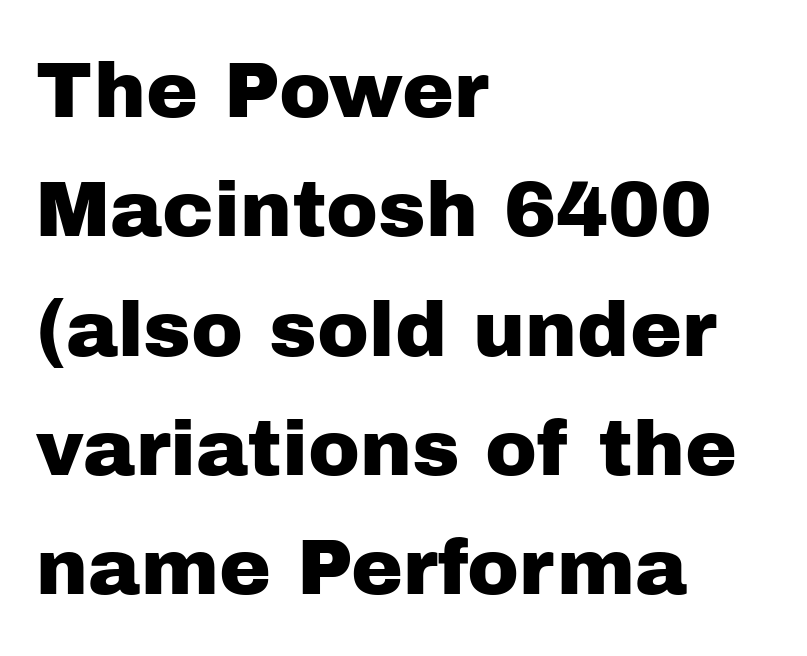
Q: Is the text italic (slanted)? A: No, it is upright.
Q: Is the typeface a serif or a sans-serif typeface? A: Sans-serif.
Q: Is the text underlined? A: No.
Q: How is the paragraph aligned? A: Left-aligned.
Q: Is the spacing between letters normal or unusually wide? A: Normal.
Q: Is the spacing between lines tight, normal or loose? A: Normal.
Q: Width (condensed, normal, or wide)? A: Normal.
Q: Stroke contrast? A: Low.
Q: x-height? A: Medium.
Q: Monospaced? A: No.
